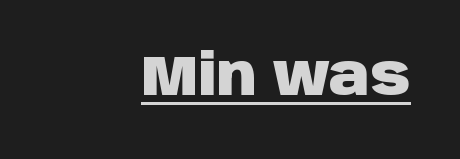
{"serif": "no", "italic": "no", "bold": "yes", "weight": "heavy", "width": "normal", "stroke_contrast": "low", "x_height": "large", "monospaced": "no", "underline": "yes", "align": "right", "letter_spacing": "normal", "letter_spacing_em": 0.0, "glyph_px": 56}
